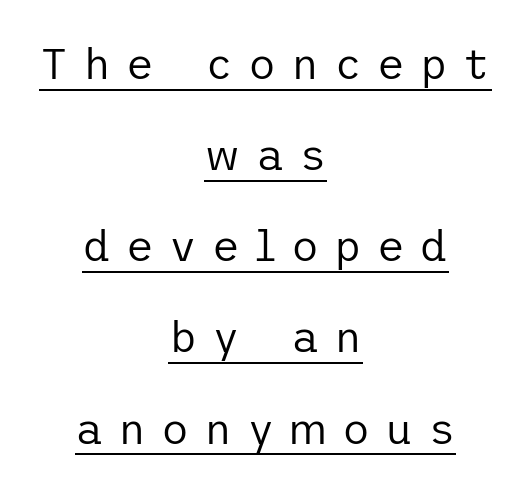
{"serif": "no", "italic": "no", "bold": "no", "weight": "regular", "width": "normal", "stroke_contrast": "low", "x_height": "medium", "underline": "yes", "align": "center", "line_spacing": "loose", "line_spacing_ratio": 2.12, "letter_spacing": "wide", "letter_spacing_em": 0.35, "glyph_px": 43}
